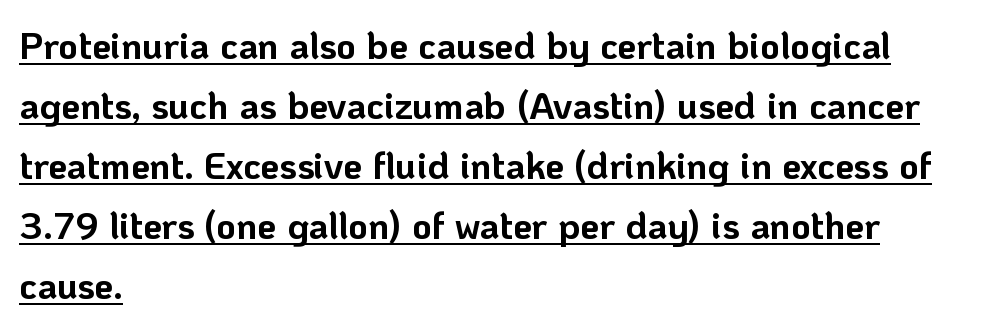
Q: Is the text bold? A: Yes.
Q: Is the text italic (slanted)? A: No, it is upright.
Q: Is the typeface a serif or a sans-serif typeface? A: Sans-serif.
Q: Is the text underlined? A: Yes.
Q: How is the paragraph aligned? A: Left-aligned.
Q: Is the spacing between letters normal or unusually wide? A: Normal.
Q: Is the spacing between lines tight, normal or loose? A: Normal.
Q: Width (condensed, normal, or wide)? A: Normal.
Q: Stroke contrast? A: Low.
Q: x-height? A: Medium.
Q: Monospaced? A: No.
